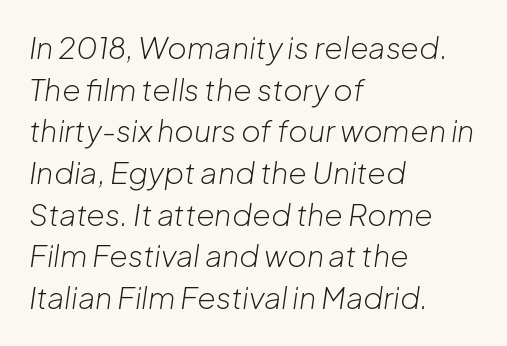
Q: Is the text bold? A: No.
Q: Is the text italic (slanted)? A: Yes, it leans right by about 8 degrees.
Q: Is the text underlined? A: No.
Q: How is the paragraph aligned? A: Left-aligned.
Q: Is the spacing between letters normal or unusually wide? A: Normal.
Q: Is the spacing between lines tight, normal or loose? A: Normal.
Q: Width (condensed, normal, or wide)? A: Normal.
Q: Stroke contrast? A: Low.
Q: x-height? A: Medium.
Q: Monospaced? A: No.
